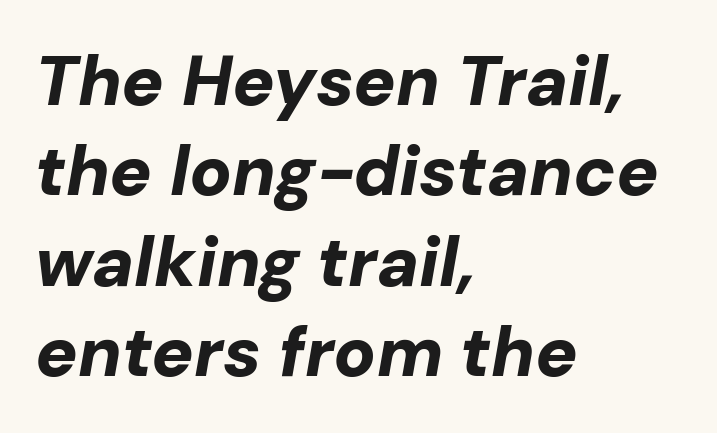
The image shows 70 px bold type, italic (leaning right); set left-aligned, normal line spacing (1.29x), normal letter spacing, not underlined; low stroke contrast and a medium x-height.
